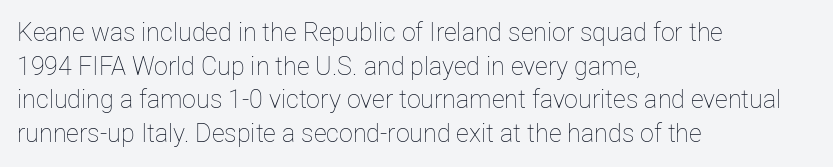
{"italic": "no", "bold": "no", "underline": "no", "align": "left", "line_spacing": "normal", "line_spacing_ratio": 1.35, "letter_spacing": "normal", "letter_spacing_em": 0.0, "glyph_px": 25}
